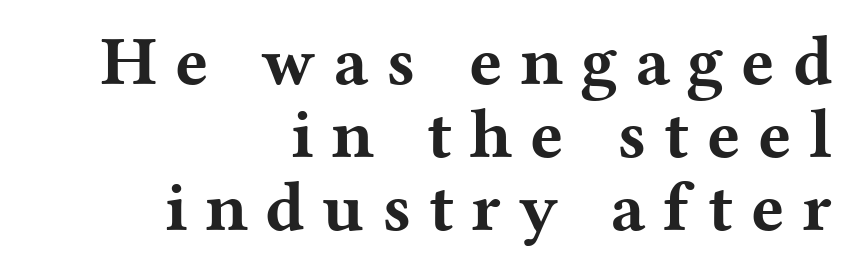
The image shows 70 px bold, wide serif type, upright; set right-aligned, tight line spacing (1.04x), unusually wide letter spacing (+0.25 em), not underlined; medium stroke contrast and a medium x-height.
